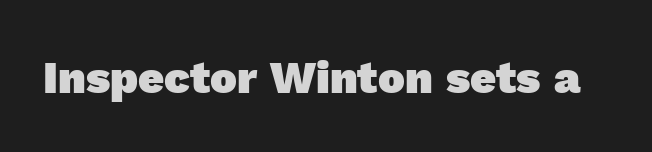
The image shows 45 px heavy sans-serif type; set normal letter spacing, not underlined; a medium x-height.
